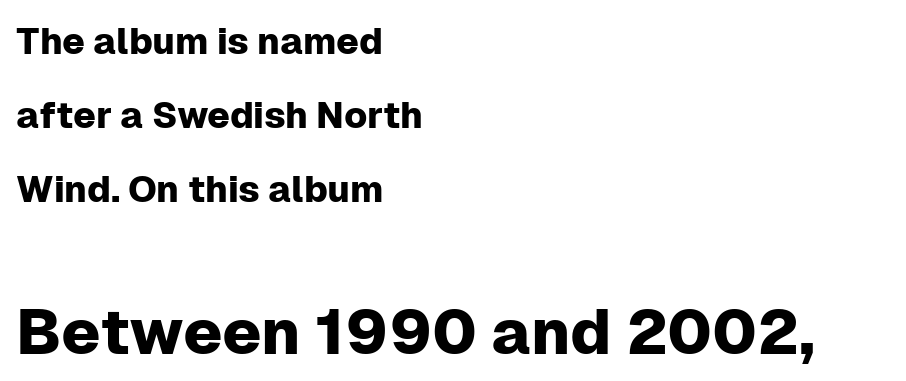
Ascenders rise straight up at ninety degrees. What stands out about the letter spacing? Nothing — it is the standard amount. The line-height multiplier appears high, well above default. The glyphs in this specimen are sans serif. The composition opens small and finishes big.
